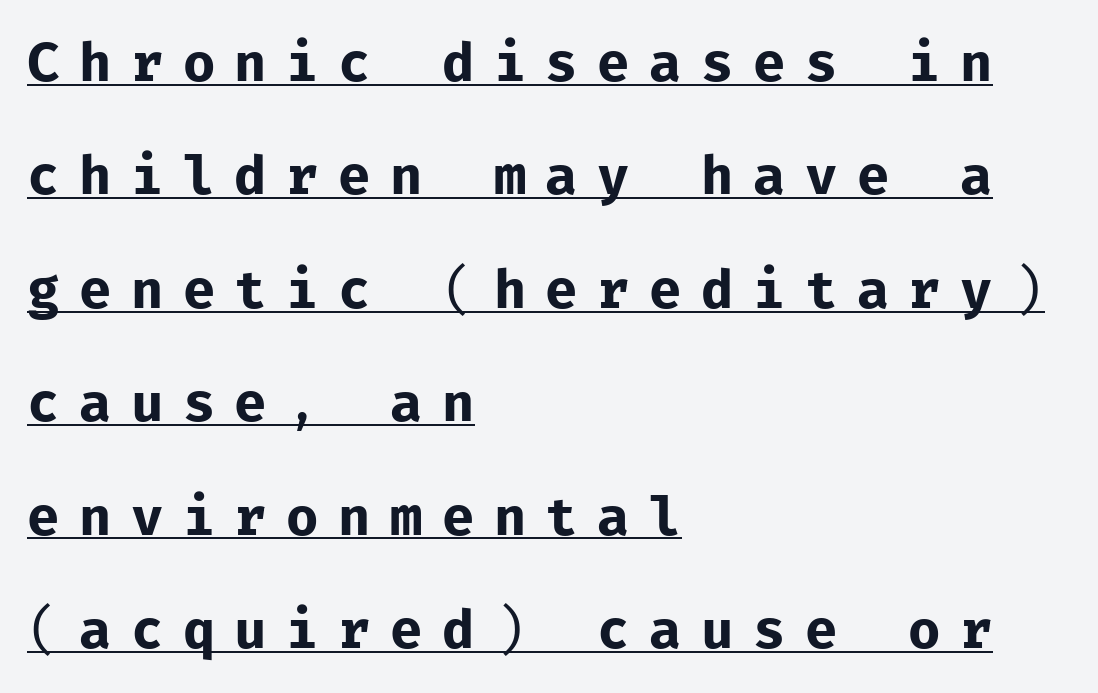
Q: Is the text bold? A: No.
Q: Is the text italic (slanted)? A: No, it is upright.
Q: Is the typeface a serif or a sans-serif typeface? A: Sans-serif.
Q: Is the text underlined? A: Yes.
Q: How is the paragraph aligned? A: Left-aligned.
Q: Is the spacing between letters normal or unusually wide? A: Unusually wide.
Q: Is the spacing between lines tight, normal or loose? A: Loose.
Q: Width (condensed, normal, or wide)? A: Normal.
Q: Stroke contrast? A: Low.
Q: x-height? A: Medium.
Q: Monospaced? A: Yes.
